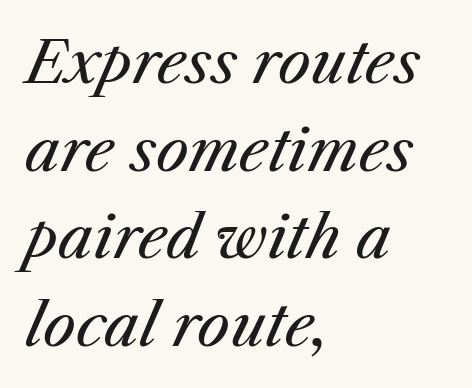
Q: Is the text bold? A: No.
Q: Is the text italic (slanted)? A: Yes, it leans right by about 25 degrees.
Q: Is the text underlined? A: No.
Q: How is the paragraph aligned? A: Left-aligned.
Q: Is the spacing between letters normal or unusually wide? A: Normal.
Q: Is the spacing between lines tight, normal or loose? A: Normal.
Q: Width (condensed, normal, or wide)? A: Normal.
Q: Stroke contrast? A: Medium.
Q: x-height? A: Medium.
Q: Monospaced? A: No.
